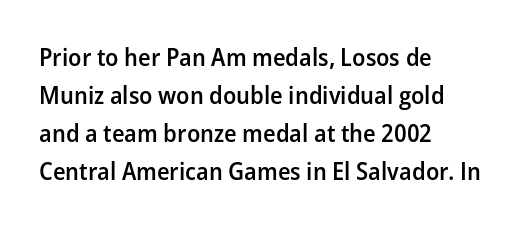
The image shows 25 px text type, upright; set left-aligned, normal line spacing (1.52x), normal letter spacing, not underlined.
